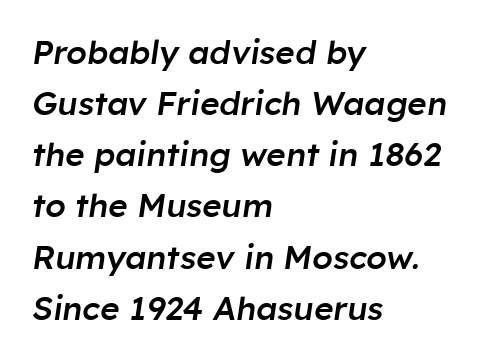
Q: Is the text bold? A: Semi-bold.
Q: Is the text italic (slanted)? A: Yes, it leans right by about 8 degrees.
Q: Is the text underlined? A: No.
Q: How is the paragraph aligned? A: Left-aligned.
Q: Is the spacing between letters normal or unusually wide? A: Normal.
Q: Is the spacing between lines tight, normal or loose? A: Normal.
Q: Width (condensed, normal, or wide)? A: Normal.
Q: Stroke contrast? A: Low.
Q: x-height? A: Medium.
Q: Monospaced? A: No.
